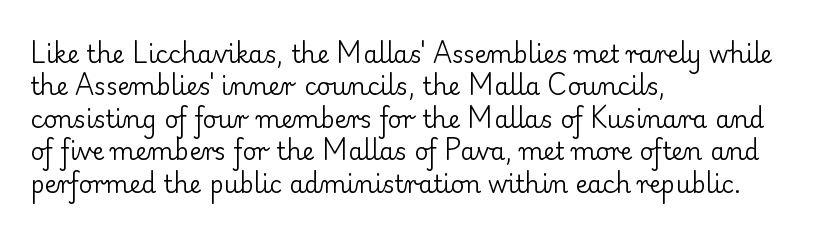
The typesetter chose a ragged-right arrangement here. In terms of letterspacing, this is plain default setting. Descenders hang freely into open space. A typesetter would call this leading conventional body-copy spacing. Stems and bowls with no extra thickness — not bold.
